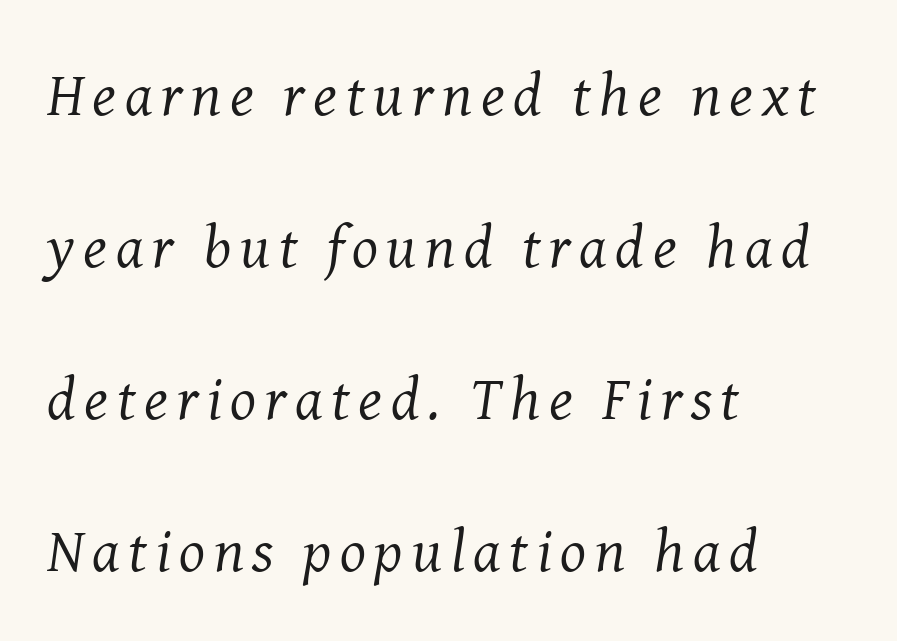
The image shows 61 px regular-weight serif type, italic (leaning right); set left-aligned, loose line spacing (2.49x), not underlined; medium stroke contrast and a medium x-height.
